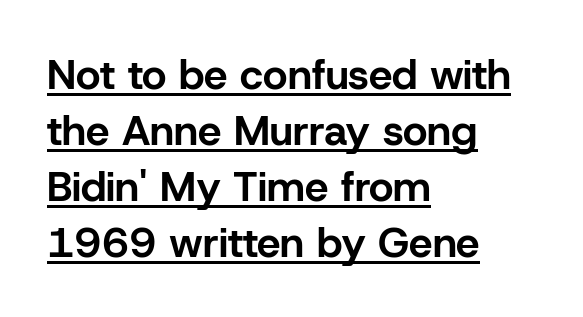
The paragraph has a hard left edge and a soft right edge. How heavy is the stroke? Heavy — this is a bold. The passage shown is typed in a proportional face where columns would drift. Serifs: no, the terminals of the letterforms are clean.
